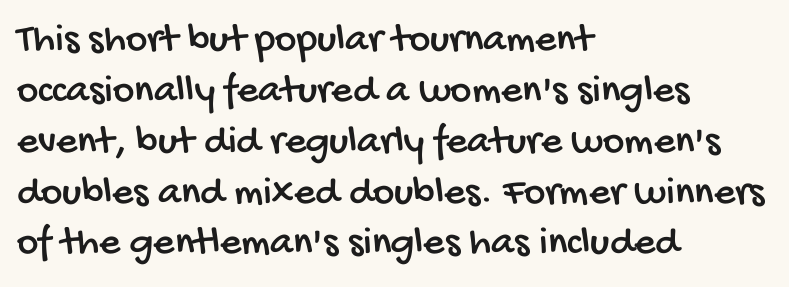
The image shows 41 px condensed sans-serif type; set left-aligned, line spacing 1.24x, normal letter spacing, not underlined; low stroke contrast and a large x-height.
